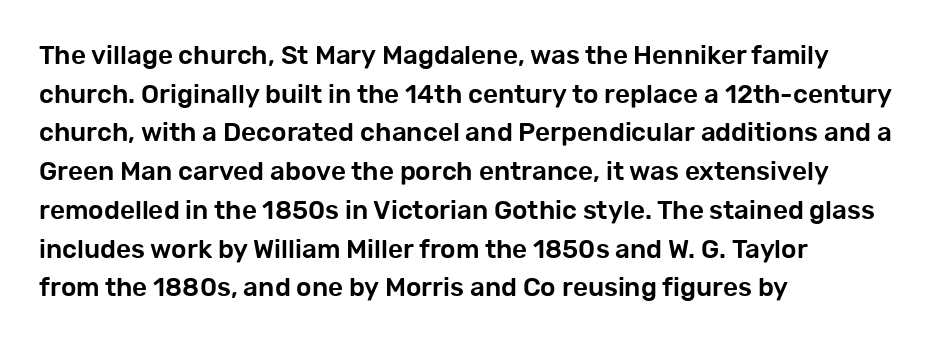
{"italic": "no", "underline": "no", "align": "left", "line_spacing": "normal", "line_spacing_ratio": 1.49, "letter_spacing": "normal", "letter_spacing_em": 0.0, "glyph_px": 26}
